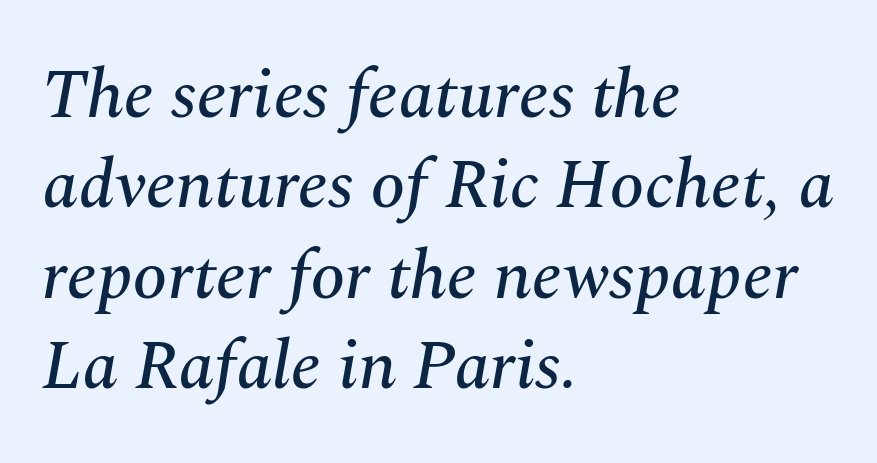
Q: Is the text italic (slanted)? A: Yes, it leans right by about 10 degrees.
Q: Is the typeface a serif or a sans-serif typeface? A: Serif.
Q: Is the text underlined? A: No.
Q: How is the paragraph aligned? A: Left-aligned.
Q: Is the spacing between letters normal or unusually wide? A: Normal.
Q: Is the spacing between lines tight, normal or loose? A: Normal.
Q: Width (condensed, normal, or wide)? A: Normal.
Q: Stroke contrast? A: Medium.
Q: x-height? A: Medium.
Q: Monospaced? A: No.
